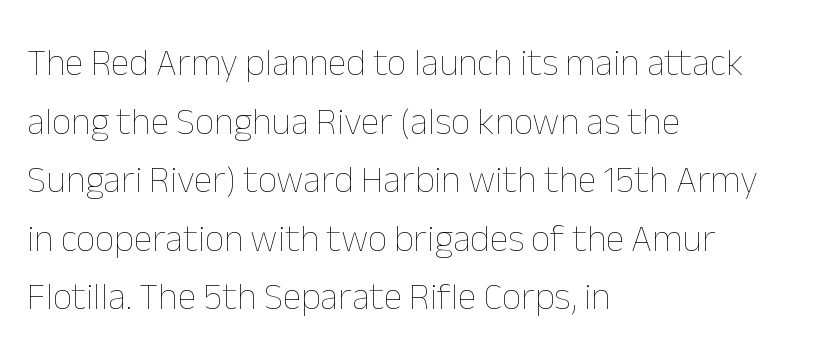
Leading matches the norm, producing a regular column. Compared with typical body copy, the letter spacing here is the same. Here the designer chose a conventional face with non-uniform glyph widths. Posture: upright roman.
